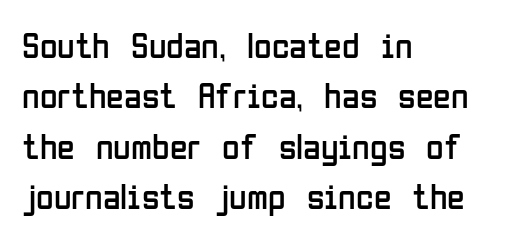
{"serif": "no", "italic": "no", "bold": "no", "weight": "regular", "width": "condensed", "stroke_contrast": "low", "x_height": "medium", "monospaced": "no", "underline": "no", "align": "left", "line_spacing": "normal", "line_spacing_ratio": 1.4, "letter_spacing": "normal", "letter_spacing_em": 0.0, "glyph_px": 36}
